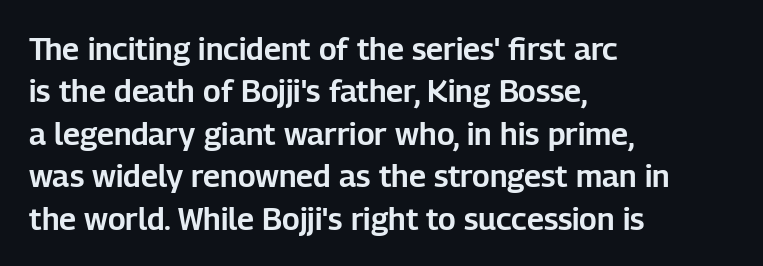
{"serif": "no", "italic": "no", "width": "normal", "stroke_contrast": "low", "x_height": "medium", "monospaced": "no", "underline": "no", "align": "left", "line_spacing": "normal", "line_spacing_ratio": 1.37, "letter_spacing": "normal", "letter_spacing_em": 0.0, "glyph_px": 31}
